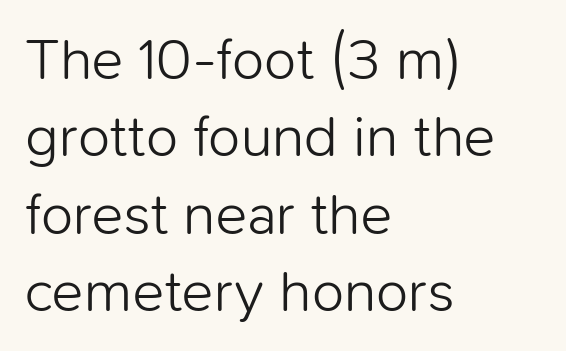
{"serif": "no", "italic": "no", "bold": "no", "weight": "light", "width": "normal", "stroke_contrast": "low", "x_height": "medium", "monospaced": "no", "underline": "no", "align": "left", "line_spacing": "normal", "line_spacing_ratio": 1.31, "letter_spacing": "normal", "letter_spacing_em": 0.0, "glyph_px": 59}
